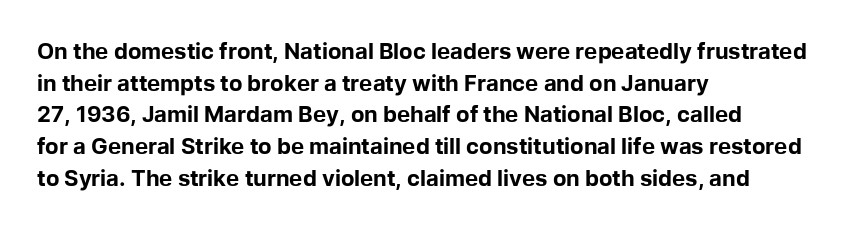
Q: Is the text bold? A: Yes.
Q: Is the text italic (slanted)? A: No, it is upright.
Q: Is the text underlined? A: No.
Q: How is the paragraph aligned? A: Left-aligned.
Q: Is the spacing between letters normal or unusually wide? A: Normal.
Q: Is the spacing between lines tight, normal or loose? A: Normal.
